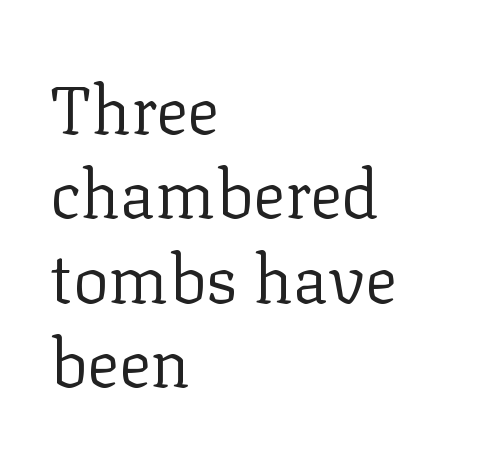
The image shows 67 px regular-weight serif type, upright; set left-aligned, normal line spacing (1.26x), normal letter spacing, not underlined; low stroke contrast and a medium x-height.
